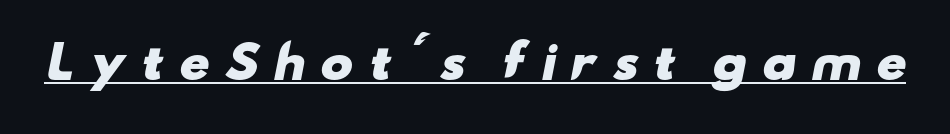
{"serif": "no", "bold": "yes", "weight": "heavy", "width": "wide", "stroke_contrast": "low", "x_height": "small", "monospaced": "no", "underline": "yes", "letter_spacing": "wide", "letter_spacing_em": 0.31, "glyph_px": 44}
